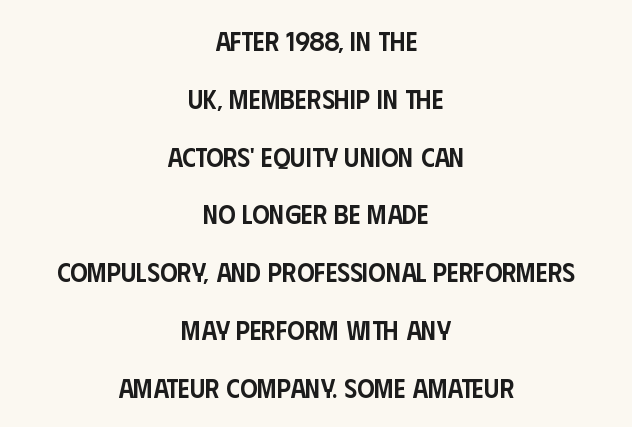
When letters stand straight like this, we call the style roman or upright. Both edges are ragged and mirror each other, which tells us the setting is centered. Letters rest on an invisible, unmarked baseline. Words appear dense and cohesive because spacing is normal.
